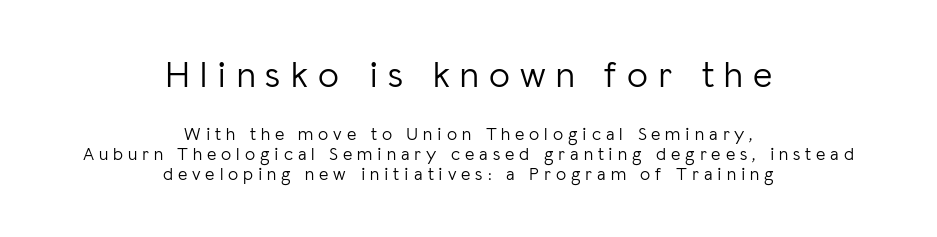
Q: Is the text bold? A: No.
Q: Is the text italic (slanted)? A: No, it is upright.
Q: Is the typeface a serif or a sans-serif typeface? A: Sans-serif.
Q: Is the text underlined? A: No.
Q: How is the paragraph aligned? A: Centered.
Q: Is the spacing between letters normal or unusually wide? A: Unusually wide.
Q: Is the spacing between lines tight, normal or loose? A: Tight.
Q: Which block of text is set in a larger size, the first (top) or the second (bottom)? A: The first (top) one.
Q: Width (condensed, normal, or wide)? A: Normal.
Q: Stroke contrast? A: Low.
Q: x-height? A: Medium.
Q: Monospaced? A: No.
